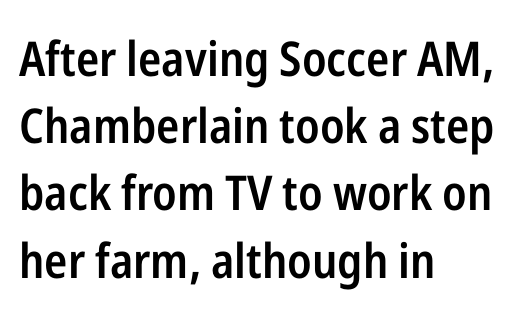
Q: Is the text bold? A: Semi-bold.
Q: Is the text italic (slanted)? A: No, it is upright.
Q: Is the typeface a serif or a sans-serif typeface? A: Sans-serif.
Q: Is the text underlined? A: No.
Q: How is the paragraph aligned? A: Left-aligned.
Q: Is the spacing between letters normal or unusually wide? A: Normal.
Q: Is the spacing between lines tight, normal or loose? A: Normal.
Q: Width (condensed, normal, or wide)? A: Condensed.
Q: Stroke contrast? A: Low.
Q: x-height? A: Medium.
Q: Monospaced? A: No.
